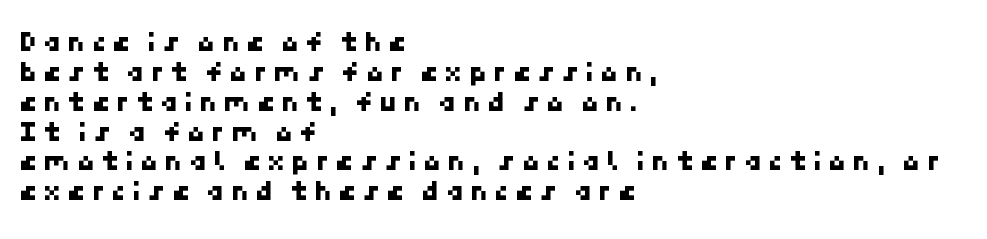
One glance says dense: line gaps are narrower than usual. Typeset ragged right — the left edge is the straight one. Clear beneath every line of the passage. The letterforms stand isolated, each surrounded by extra space.
